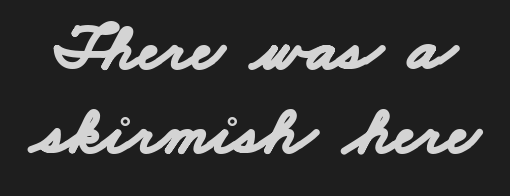
Q: Is the text bold? A: Yes.
Q: Is the typeface a serif or a sans-serif typeface? A: Sans-serif.
Q: Is the text underlined? A: No.
Q: Is the spacing between letters normal or unusually wide? A: Normal.
Q: Width (condensed, normal, or wide)? A: Wide.
Q: Stroke contrast? A: Low.
Q: x-height? A: Small.
Q: Monospaced? A: No.
